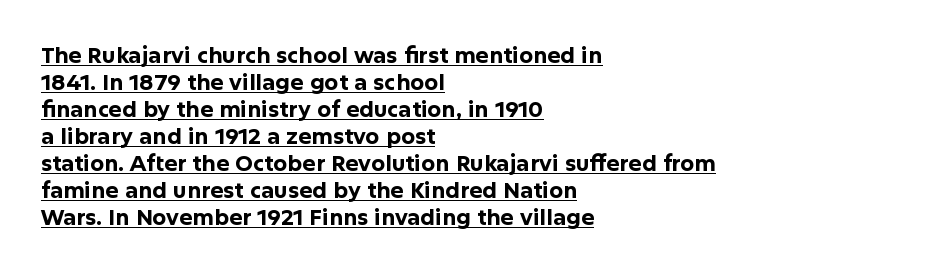
Weight: bold. This is underlined copy, the kind a proofreader might mark for attention. Short note: letters normally spaced. The paragraph shown leans on its left margin.
